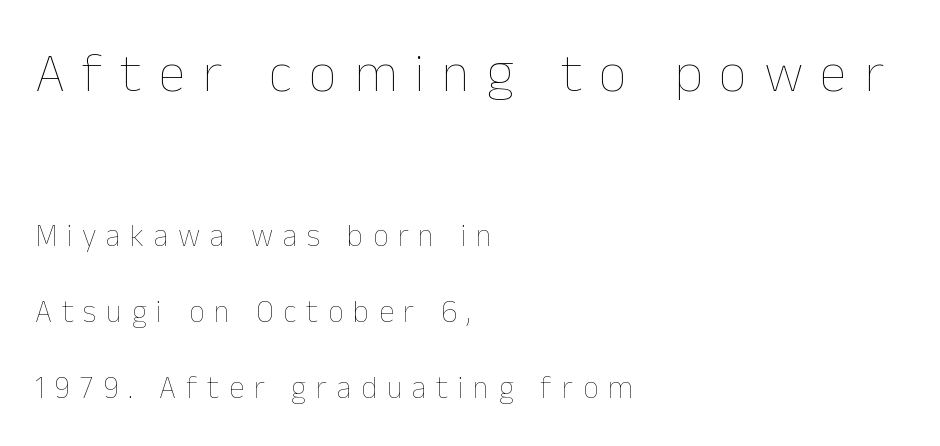
{"italic": "no", "bold": "no", "weight": "thin", "width": "normal", "stroke_contrast": "low", "x_height": "medium", "monospaced": "no", "underline": "no", "align": "left", "line_spacing": "loose", "line_spacing_ratio": 2.45, "letter_spacing": "wide", "letter_spacing_em": 0.31, "larger_block": "first", "size_ratio": 1.77, "glyph_px": 55}
